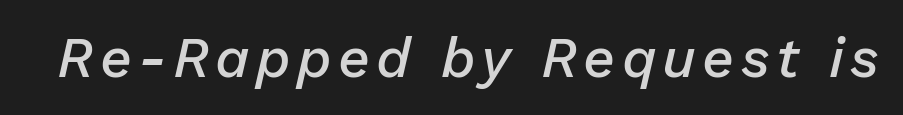
The image shows 56 px semibold type, italic (leaning right); set not underlined; low stroke contrast and a medium x-height.
